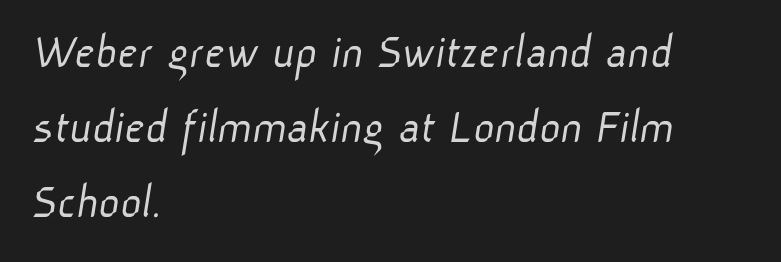
Q: Is the text bold? A: No.
Q: Is the typeface a serif or a sans-serif typeface? A: Sans-serif.
Q: Is the text underlined? A: No.
Q: How is the paragraph aligned? A: Left-aligned.
Q: Is the spacing between letters normal or unusually wide? A: Normal.
Q: Is the spacing between lines tight, normal or loose? A: Normal.
Q: Width (condensed, normal, or wide)? A: Normal.
Q: Stroke contrast? A: Low.
Q: x-height? A: Medium.
Q: Monospaced? A: No.
